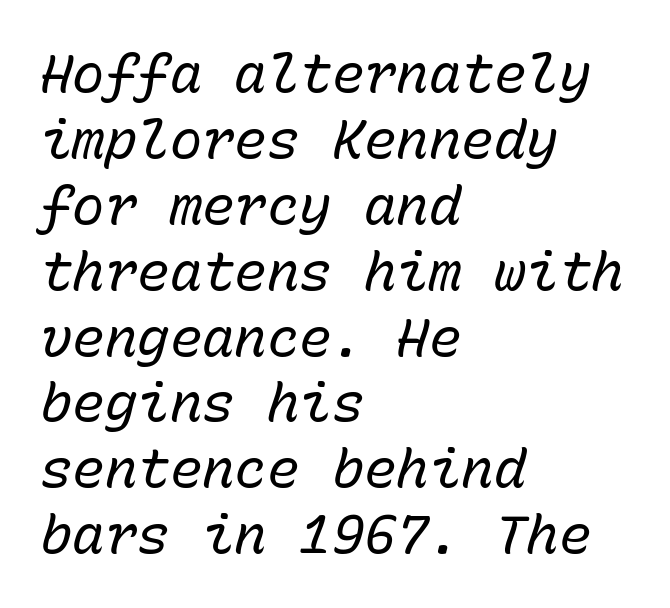
No heavy texture on the line: the type isn't bold. Horizontally, the lines are justified to the leading edge only. Spacing verdict: monospaced, one width for all characters. The lettering tilts uniformly, giving the passage an italic look.
